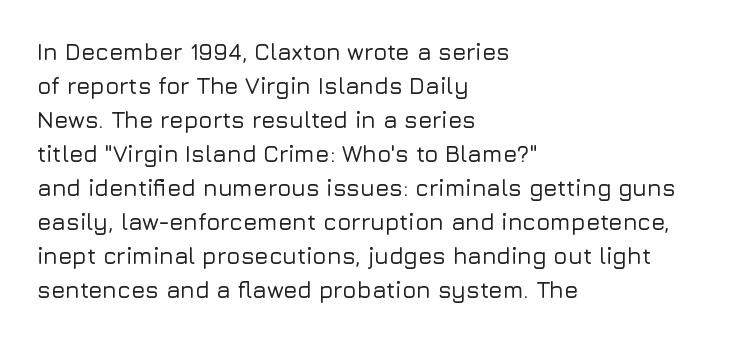
{"italic": "no", "underline": "no", "align": "left", "line_spacing": "normal", "line_spacing_ratio": 1.48, "letter_spacing": "normal", "letter_spacing_em": 0.0, "glyph_px": 23}
